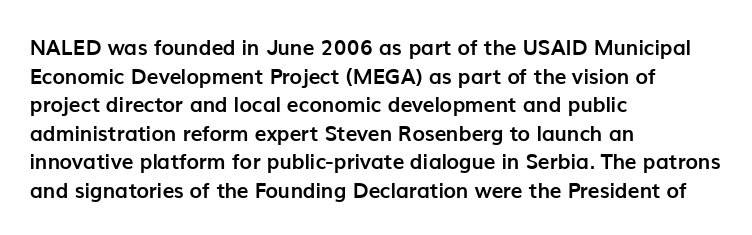
Q: Is the text bold? A: Yes.
Q: Is the text italic (slanted)? A: No, it is upright.
Q: Is the text underlined? A: No.
Q: How is the paragraph aligned? A: Left-aligned.
Q: Is the spacing between letters normal or unusually wide? A: Normal.
Q: Is the spacing between lines tight, normal or loose? A: Normal.
